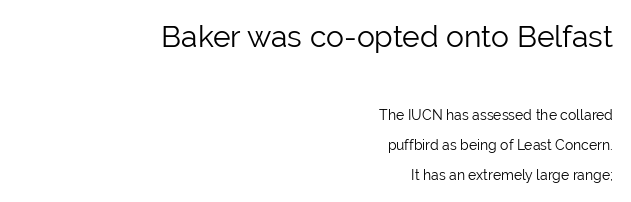
The image shows 30 px light sans-serif type, upright; set right-aligned, loose line spacing (2.13x), normal letter spacing, not underlined; the first (top) block is 2.14x larger; low stroke contrast and a medium x-height.
